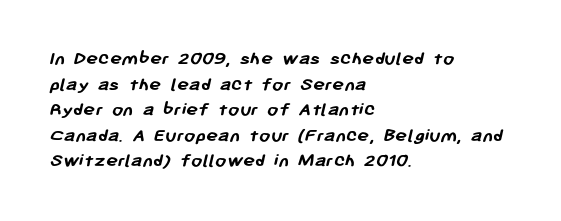
{"bold": "yes", "underline": "no", "align": "left", "line_spacing": "normal", "line_spacing_ratio": 1.28, "letter_spacing": "normal", "letter_spacing_em": 0.0, "glyph_px": 20}
